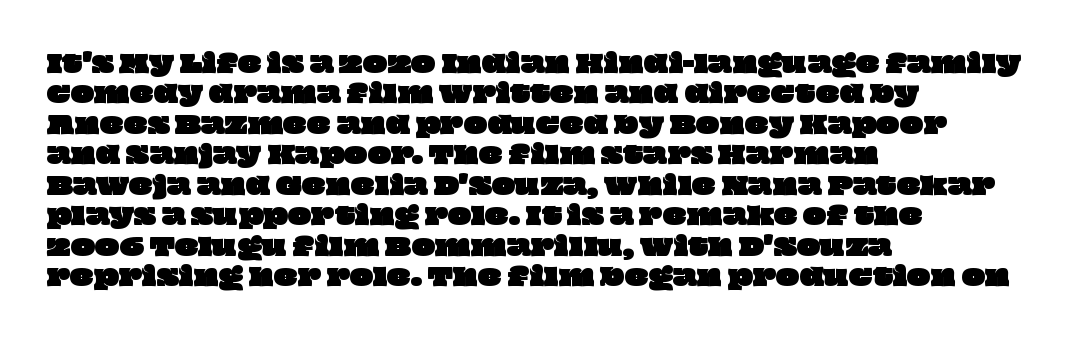
Caption: standard tracking, unaltered. Layout note: lines flush left. Beneath every word, the page is bare.
